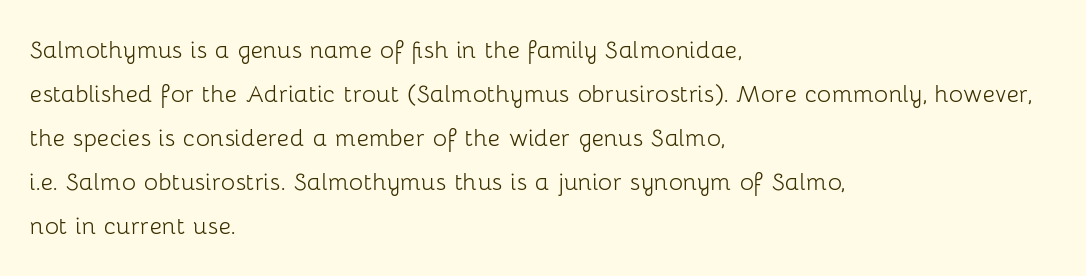
Unmarked baselines from the first word to the last. Quick note: interline space is typical. Vertical stems look standard width or narrower in stroke. Students, note that the glyphs here touch the page at normal intervals. Every row of glyphs begins at an identical x-position on the left. The characters display no serif detailing; their extremities are plain.
